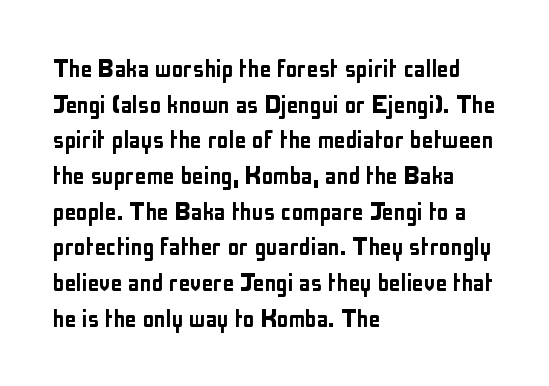
{"serif": "no", "italic": "no", "width": "condensed", "stroke_contrast": "low", "x_height": "medium", "monospaced": "no", "underline": "no", "align": "left", "line_spacing_ratio": 1.23, "letter_spacing": "normal", "letter_spacing_em": 0.0, "glyph_px": 29}
